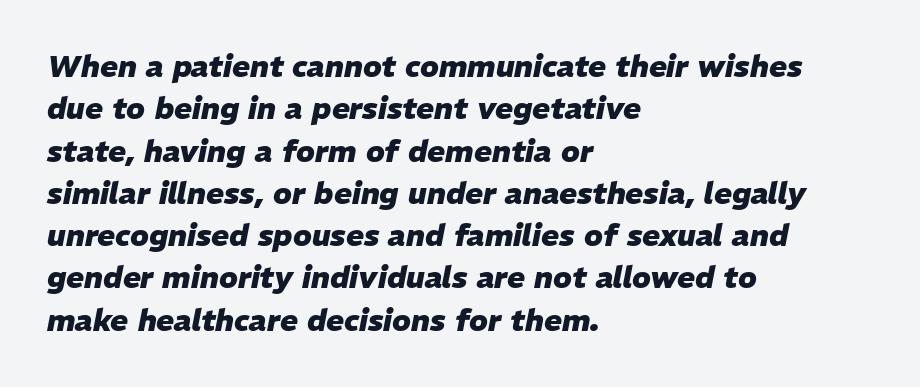
The image shows 30 px heavy type, italic (leaning right); set left-aligned, normal line spacing (1.41x), normal letter spacing, not underlined; low stroke contrast and a medium x-height.
